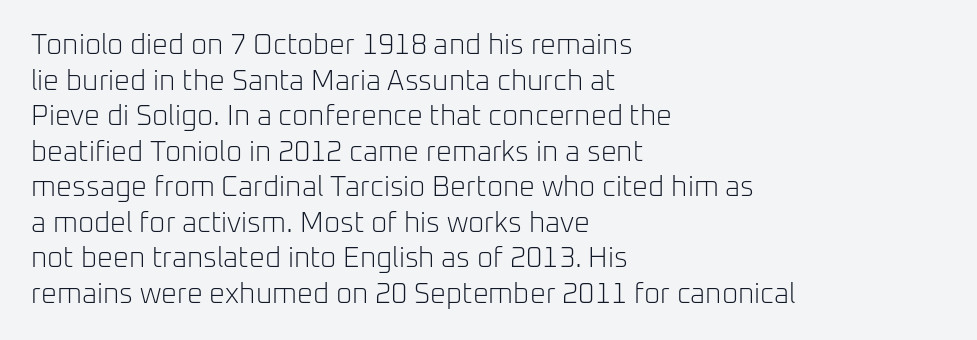
The horizontal fit of the characters is conventional and even. Left-aligned paragraph, ragged on the right. No word sits above an underline. Note the varied advance widths — an 'i' is clearly narrower than an 'm'.
